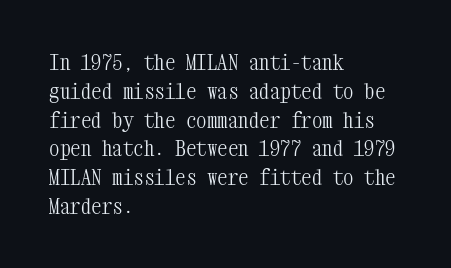
The image shows 21 px text type, upright; set left-aligned, normal line spacing (1.37x), normal letter spacing, not underlined.
